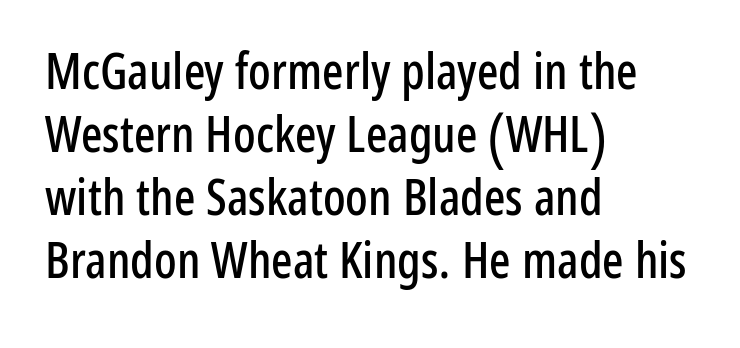
Q: Is the text italic (slanted)? A: No, it is upright.
Q: Is the typeface a serif or a sans-serif typeface? A: Sans-serif.
Q: Is the text underlined? A: No.
Q: How is the paragraph aligned? A: Left-aligned.
Q: Is the spacing between letters normal or unusually wide? A: Normal.
Q: Is the spacing between lines tight, normal or loose? A: Normal.
Q: Width (condensed, normal, or wide)? A: Condensed.
Q: Stroke contrast? A: Low.
Q: x-height? A: Medium.
Q: Monospaced? A: No.
